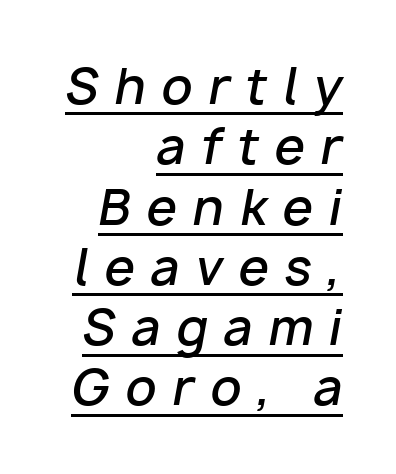
The image shows 49 px semibold type, italic (leaning right); set right-aligned, line spacing 1.23x, unusually wide letter spacing (+0.32 em), underlined; low stroke contrast and a medium x-height.
